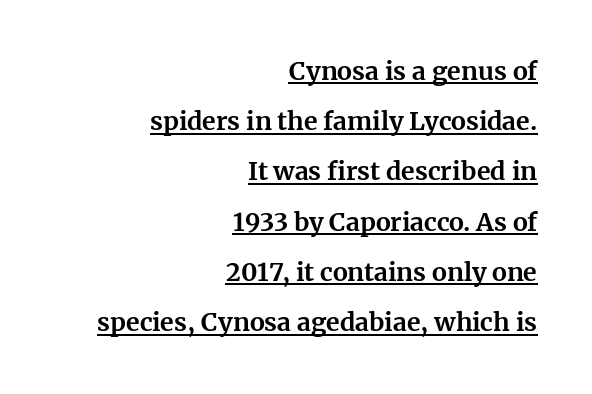
{"italic": "no", "bold": "yes", "underline": "yes", "align": "right", "line_spacing": "loose", "line_spacing_ratio": 2.01, "letter_spacing": "normal", "letter_spacing_em": 0.0, "glyph_px": 25}
